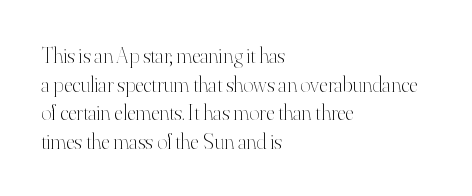
The image shows 22 px text type, upright; set left-aligned, normal line spacing (1.3x), normal letter spacing, not underlined.
